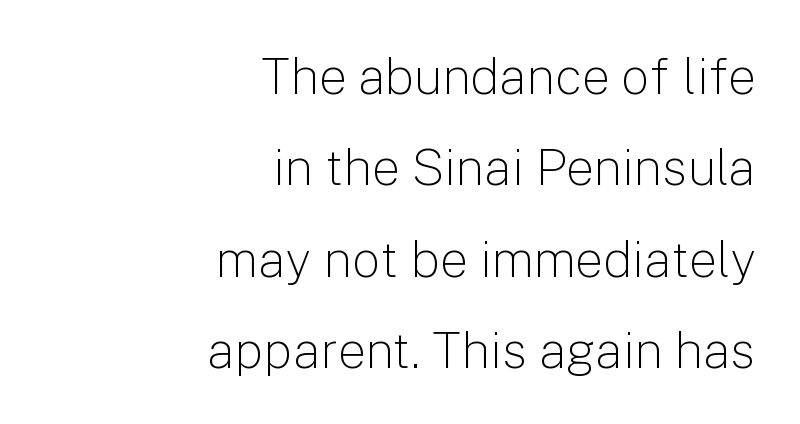
The image shows 50 px light sans-serif type, upright; set right-aligned, line spacing 1.83x, normal letter spacing, not underlined; low stroke contrast and a medium x-height.
